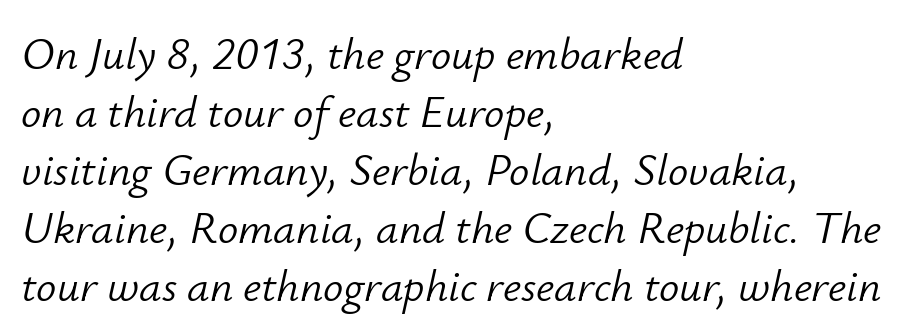
The image shows 45 px light type, italic (leaning right); set left-aligned, normal line spacing (1.29x), normal letter spacing, not underlined; low stroke contrast and a small x-height.
